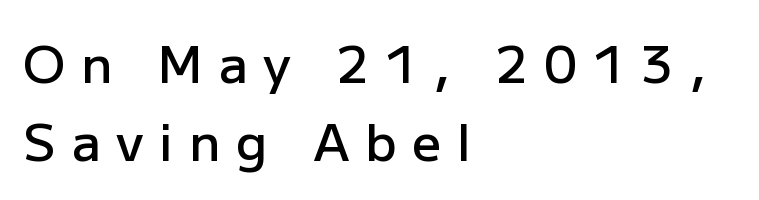
Q: Is the text bold? A: Semi-bold.
Q: Is the text italic (slanted)? A: No, it is upright.
Q: Is the typeface a serif or a sans-serif typeface? A: Sans-serif.
Q: Is the text underlined? A: No.
Q: How is the paragraph aligned? A: Left-aligned.
Q: Is the spacing between letters normal or unusually wide? A: Unusually wide.
Q: Is the spacing between lines tight, normal or loose? A: Normal.
Q: Width (condensed, normal, or wide)? A: Normal.
Q: Stroke contrast? A: Low.
Q: x-height? A: Medium.
Q: Monospaced? A: No.
